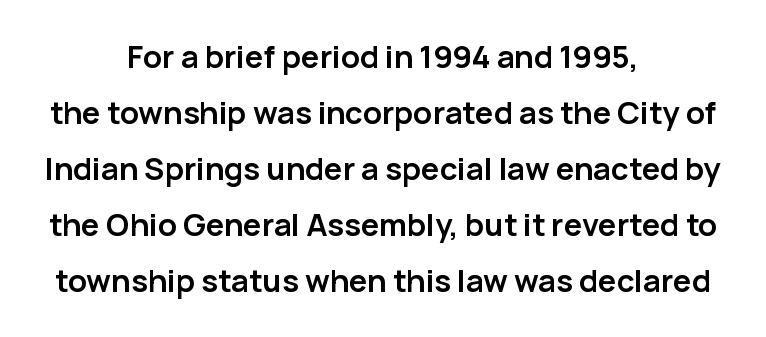
{"serif": "no", "italic": "no", "bold": "yes", "weight": "semibold", "width": "normal", "stroke_contrast": "low", "x_height": "medium", "monospaced": "no", "underline": "no", "align": "center", "line_spacing_ratio": 1.81, "letter_spacing": "normal", "letter_spacing_em": 0.0, "glyph_px": 31}
